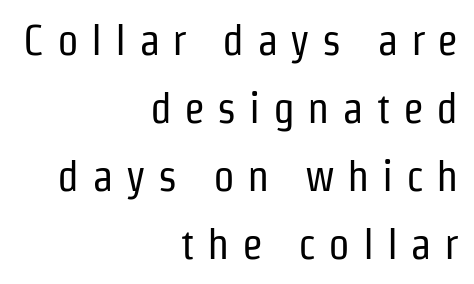
The image shows 43 px regular-weight, condensed sans-serif type, upright; set right-aligned, normal line spacing (1.58x), unusually wide letter spacing (+0.29 em), not underlined; low stroke contrast and a medium x-height.
